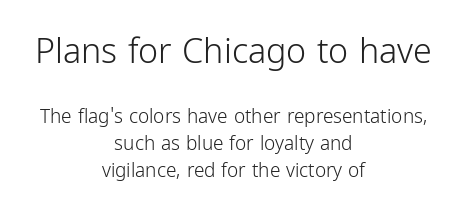
The image shows 34 px light, condensed sans-serif type, upright; set centered, normal line spacing (1.41x), normal letter spacing, not underlined; the first (top) block is 1.79x larger; low stroke contrast and a medium x-height.
